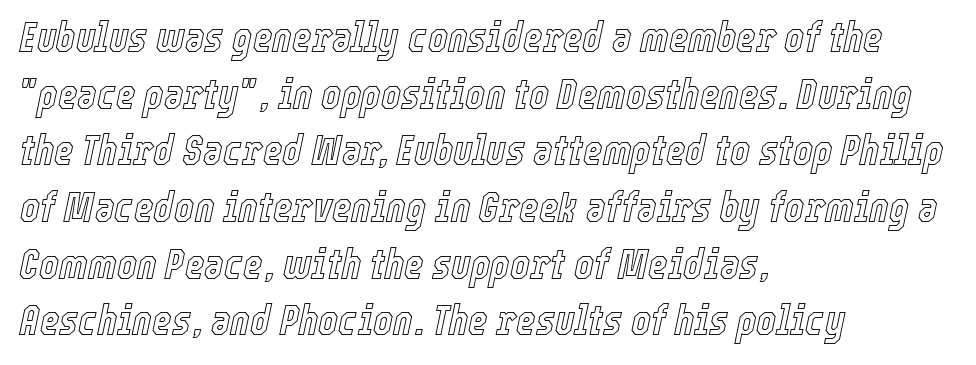
The image shows 42 px condensed type, italic (leaning right); set left-aligned, normal line spacing (1.35x), normal letter spacing, not underlined; a medium x-height.
